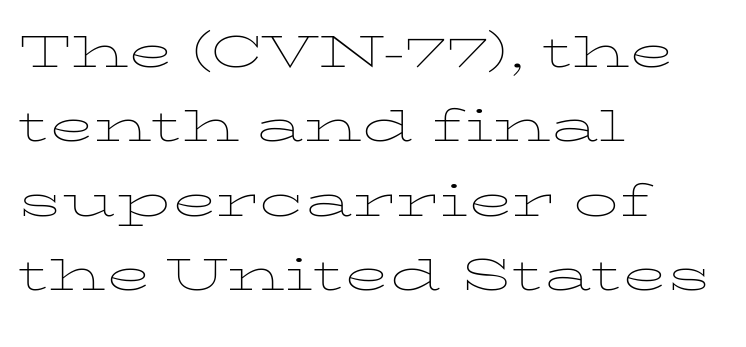
{"italic": "no", "bold": "no", "weight": "thin", "width": "wide", "stroke_contrast": "low", "x_height": "medium", "monospaced": "no", "underline": "no", "align": "left", "line_spacing_ratio": 1.24, "letter_spacing": "normal", "letter_spacing_em": 0.0, "glyph_px": 60}
